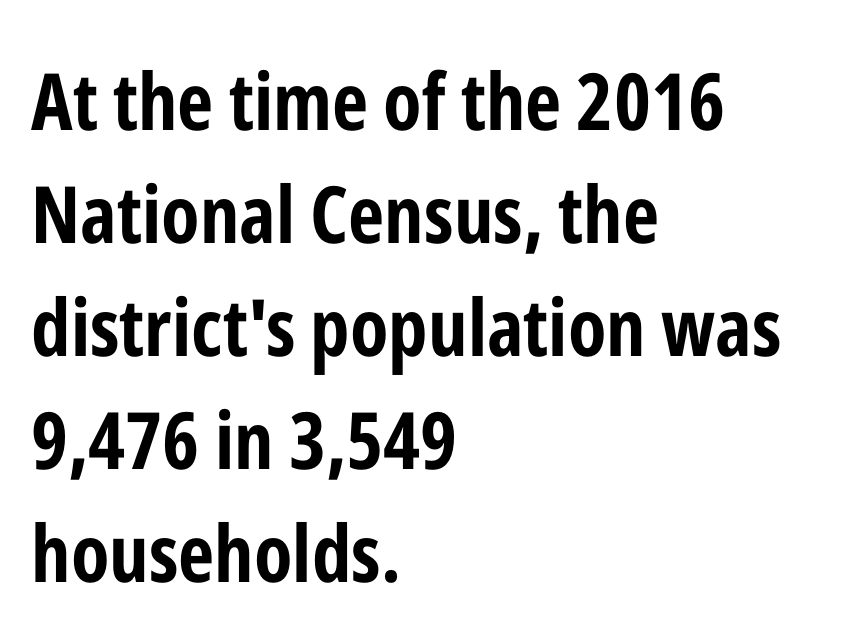
Q: Is the text bold? A: Yes.
Q: Is the text italic (slanted)? A: No, it is upright.
Q: Is the typeface a serif or a sans-serif typeface? A: Sans-serif.
Q: Is the text underlined? A: No.
Q: How is the paragraph aligned? A: Left-aligned.
Q: Is the spacing between letters normal or unusually wide? A: Normal.
Q: Is the spacing between lines tight, normal or loose? A: Normal.
Q: Width (condensed, normal, or wide)? A: Condensed.
Q: Stroke contrast? A: Low.
Q: x-height? A: Medium.
Q: Monospaced? A: No.
